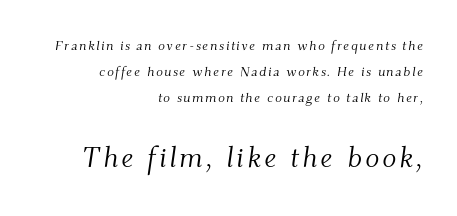
The image shows 29 px light serif type, italic (leaning right); set right-aligned, line spacing 1.85x, not underlined; the second (bottom) block is 2.07x larger; medium stroke contrast and a small x-height.
